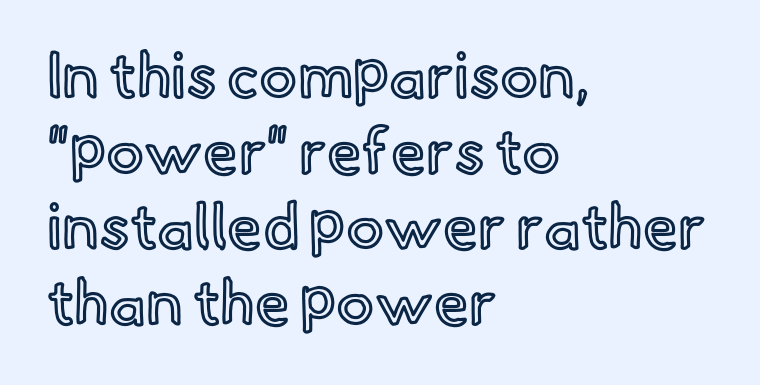
The letters stand straight up with perfectly vertical stems. The typesetter chose a ragged-right arrangement here. Think of a printed novel: that variable character pitch is what you see here. Nothing unusual about the tracking: characters are spaced as the font intends.
